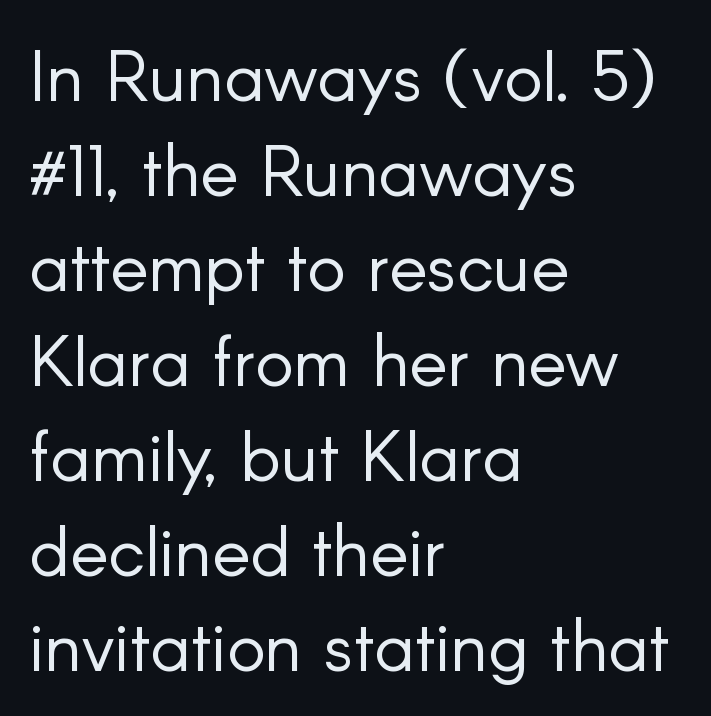
Looks like regular typesetting: each glyph gets only the width it needs. The passage shown is not underscored anywhere. Teacher's note: observe the even left margin — that is flush-left alignment. Here the glyphs are tracked normally, forming tight word shapes.
